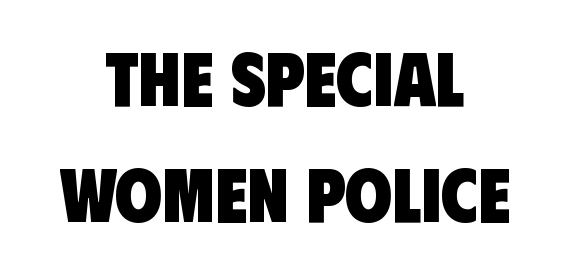
The image shows 76 px heavy, condensed sans-serif type; set centered, normal line spacing (1.52x), normal letter spacing, not underlined; low stroke contrast and a large x-height.
